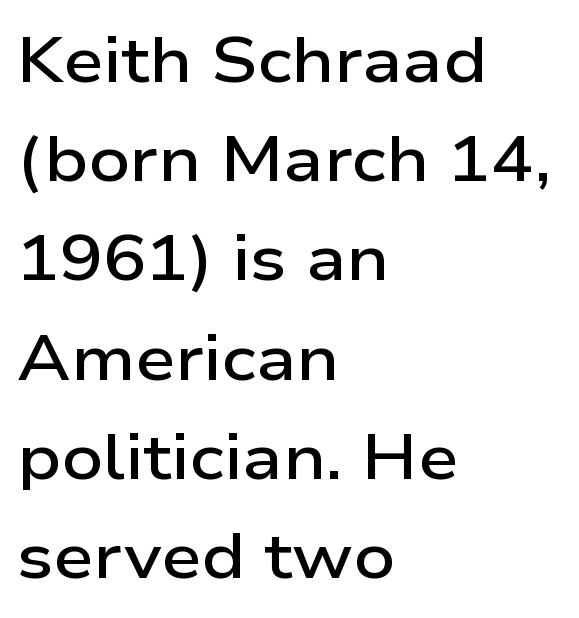
The image shows 64 px semibold, wide sans-serif type, upright; set left-aligned, normal line spacing (1.55x), normal letter spacing, not underlined; low stroke contrast and a medium x-height.
